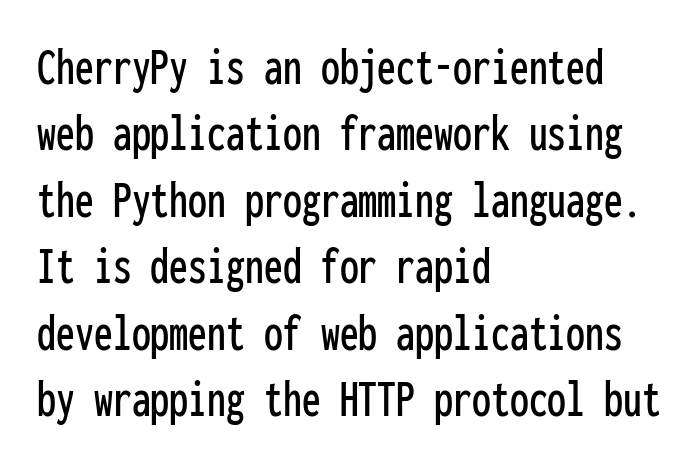
Q: Is the text italic (slanted)? A: No, it is upright.
Q: Is the typeface a serif or a sans-serif typeface? A: Sans-serif.
Q: Is the text underlined? A: No.
Q: How is the paragraph aligned? A: Left-aligned.
Q: Is the spacing between letters normal or unusually wide? A: Normal.
Q: Width (condensed, normal, or wide)? A: Condensed.
Q: Stroke contrast? A: Low.
Q: x-height? A: Medium.
Q: Monospaced? A: Yes.
